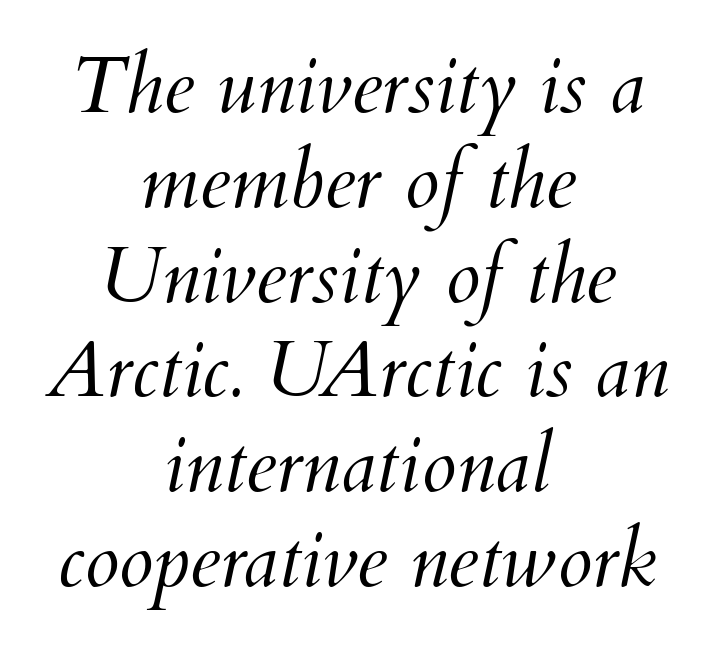
The image shows 79 px light type, italic (leaning right); set centered, line spacing 1.2x, normal letter spacing, not underlined; medium stroke contrast and a small x-height.
